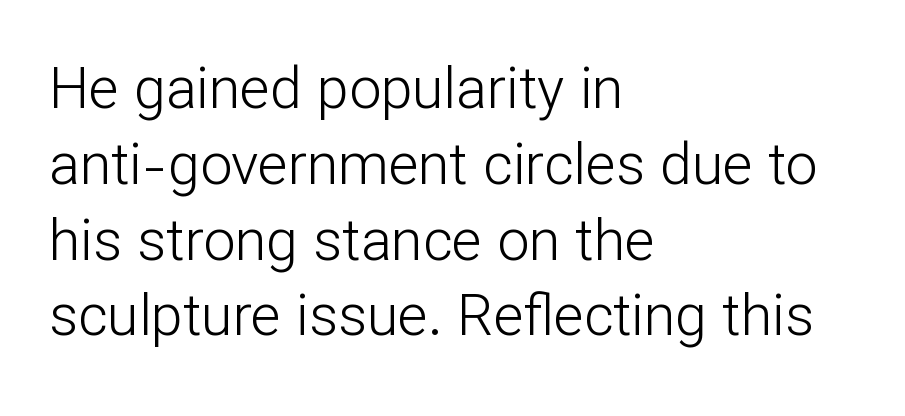
Is this a heavy cut? Hardly; it is regular or lighter. Check the space under the baseline: it is left empty. This sample has the flowing, uneven cadence of proportional lettering. Reading down the column, the eye jumps a familiar distance to each next line. In CSS terms this would be text-align: left. Designer's note — italics off, roman on.
